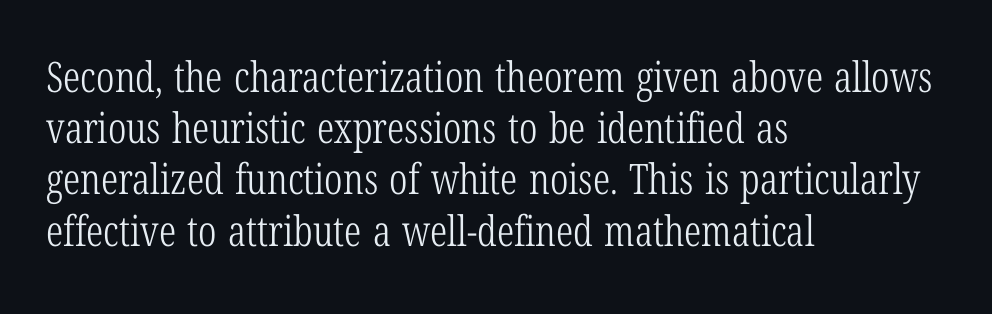
Q: Is the text bold? A: No.
Q: Is the text italic (slanted)? A: No, it is upright.
Q: Is the typeface a serif or a sans-serif typeface? A: Serif.
Q: Is the text underlined? A: No.
Q: How is the paragraph aligned? A: Left-aligned.
Q: Is the spacing between letters normal or unusually wide? A: Normal.
Q: Width (condensed, normal, or wide)? A: Condensed.
Q: Stroke contrast? A: Low.
Q: x-height? A: Medium.
Q: Monospaced? A: No.
